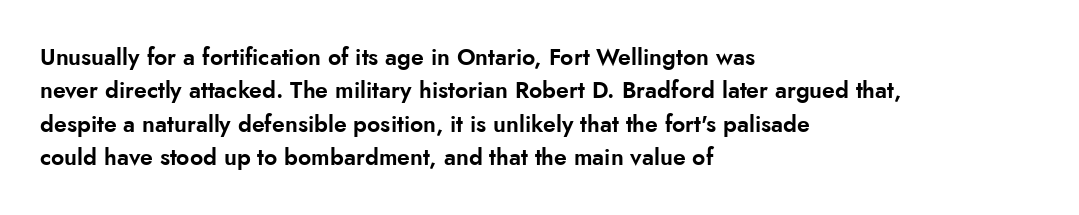
Q: Is the text italic (slanted)? A: No, it is upright.
Q: Is the text underlined? A: No.
Q: How is the paragraph aligned? A: Left-aligned.
Q: Is the spacing between letters normal or unusually wide? A: Normal.
Q: Is the spacing between lines tight, normal or loose? A: Normal.
